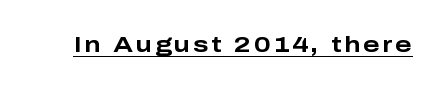
Q: Is the text bold? A: Yes.
Q: Is the text italic (slanted)? A: No, it is upright.
Q: Is the text underlined? A: Yes.
